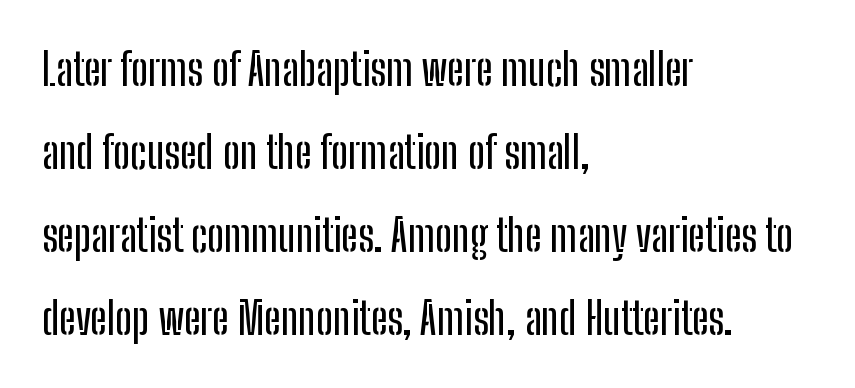
Do the letters lean? They stand straight. The glyphs are unaccompanied by any horizontal stroke below them. The face used here is proportionally spaced, like ordinary book or web type. Layout note: lines flush left.
